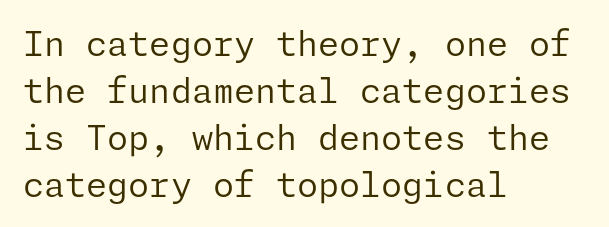
The image shows 34 px regular-weight sans-serif type, upright; set left-aligned, normal line spacing (1.38x), normal letter spacing, not underlined; low stroke contrast and a medium x-height.
